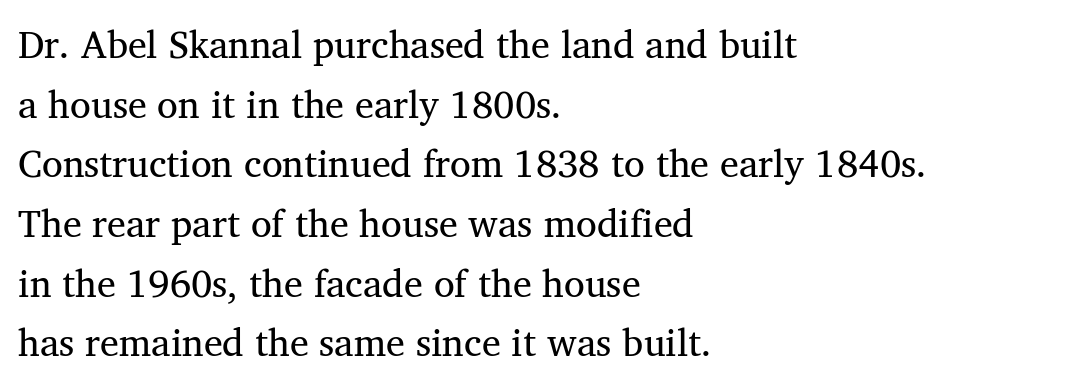
{"serif": "yes", "italic": "no", "bold": "no", "weight": "regular", "width": "normal", "stroke_contrast": "medium", "x_height": "medium", "monospaced": "no", "underline": "no", "align": "left", "line_spacing": "normal", "line_spacing_ratio": 1.57, "letter_spacing": "normal", "letter_spacing_em": 0.0, "glyph_px": 38}
